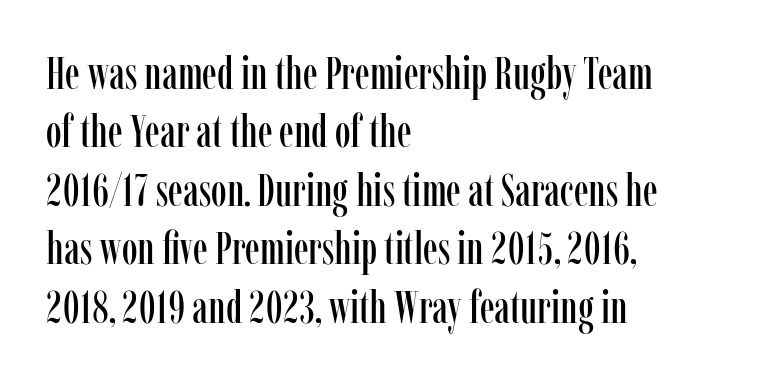
The image shows 45 px condensed serif type, upright; set left-aligned, normal line spacing (1.3x), normal letter spacing, not underlined; low stroke contrast and a medium x-height.
